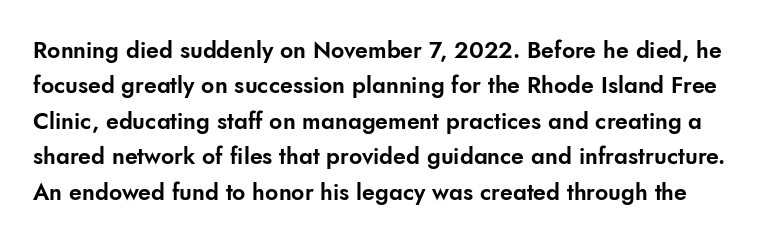
Q: Is the text italic (slanted)? A: No, it is upright.
Q: Is the text underlined? A: No.
Q: Is the spacing between letters normal or unusually wide? A: Normal.
Q: Is the spacing between lines tight, normal or loose? A: Normal.
